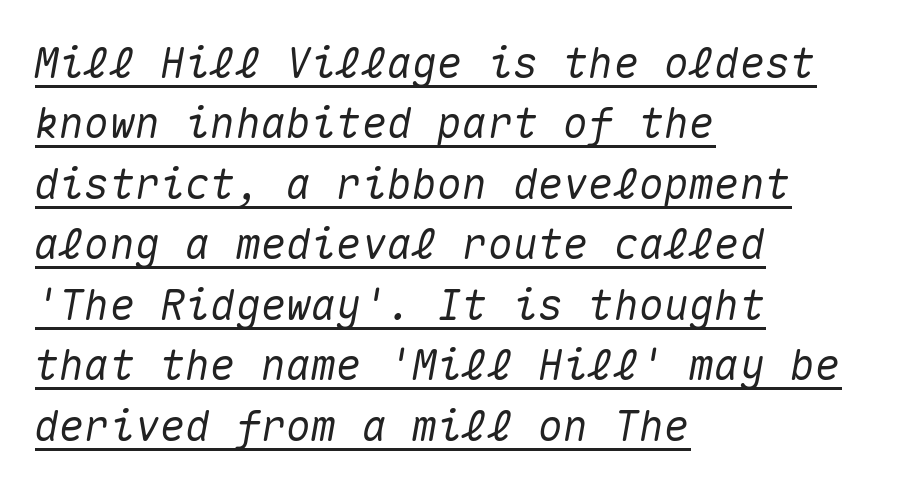
Q: Is the text italic (slanted)? A: Yes, it leans right by about 10 degrees.
Q: Is the text underlined? A: Yes.
Q: How is the paragraph aligned? A: Left-aligned.
Q: Is the spacing between letters normal or unusually wide? A: Normal.
Q: Is the spacing between lines tight, normal or loose? A: Normal.
Q: Width (condensed, normal, or wide)? A: Normal.
Q: Stroke contrast? A: Medium.
Q: x-height? A: Medium.
Q: Monospaced? A: Yes.
